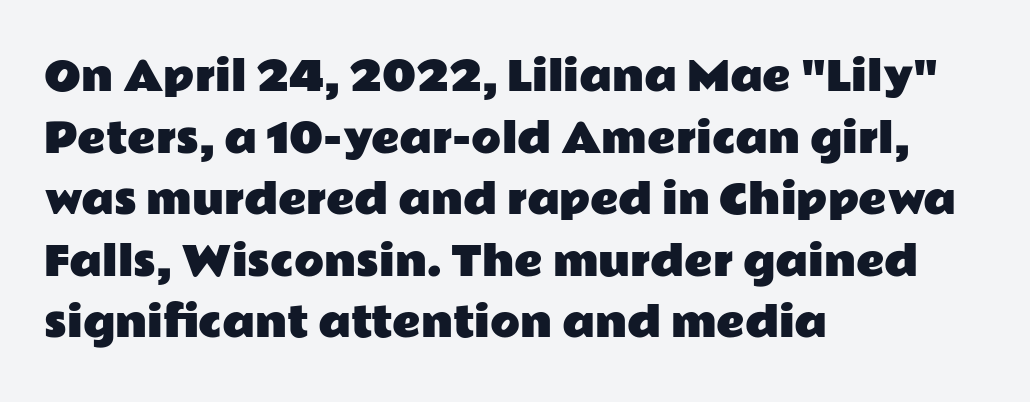
Q: Is the text italic (slanted)? A: No, it is upright.
Q: Is the typeface a serif or a sans-serif typeface? A: Sans-serif.
Q: Is the text underlined? A: No.
Q: How is the paragraph aligned? A: Left-aligned.
Q: Is the spacing between letters normal or unusually wide? A: Normal.
Q: Is the spacing between lines tight, normal or loose? A: Normal.
Q: Width (condensed, normal, or wide)? A: Wide.
Q: Stroke contrast? A: Low.
Q: x-height? A: Medium.
Q: Monospaced? A: No.
